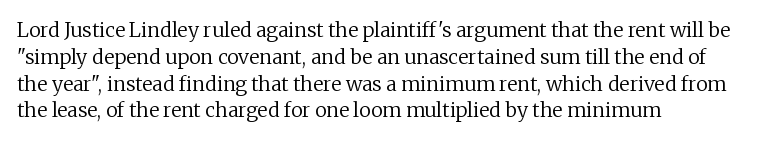
The image shows 20 px text type, upright; set left-aligned, normal line spacing (1.34x), normal letter spacing, not underlined.
